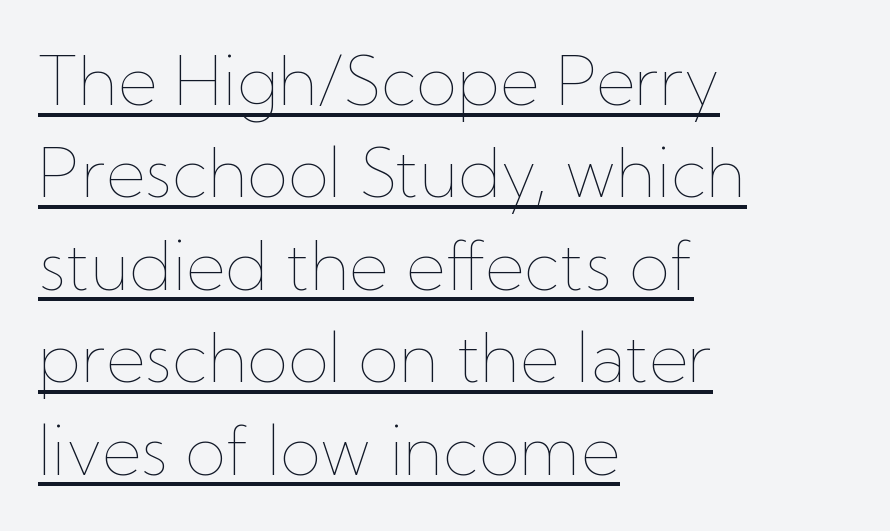
Note the varied advance widths — an 'i' is clearly narrower than an 'm'. Posture: vertical. The rendering uses the underline text-decoration. The tracking reads as untouched default to a designer's eye. Leading: standard.
